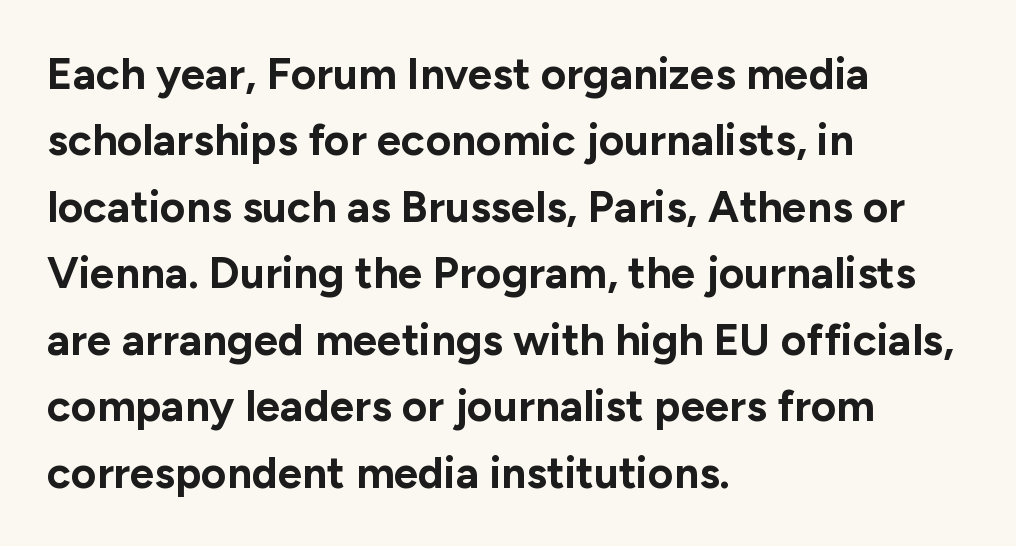
Q: Is the text bold? A: Yes.
Q: Is the text italic (slanted)? A: No, it is upright.
Q: Is the typeface a serif or a sans-serif typeface? A: Sans-serif.
Q: Is the text underlined? A: No.
Q: How is the paragraph aligned? A: Left-aligned.
Q: Is the spacing between letters normal or unusually wide? A: Normal.
Q: Is the spacing between lines tight, normal or loose? A: Normal.
Q: Width (condensed, normal, or wide)? A: Normal.
Q: Stroke contrast? A: Low.
Q: x-height? A: Medium.
Q: Monospaced? A: No.
